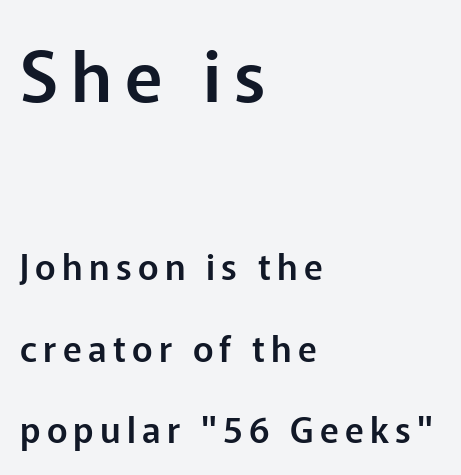
Compared with typical paragraphs, the rows here are farther apart. Is this a fixed-width face? No — the glyphs have proportional, varying widths. Note: larger setting up top, smaller setting below. Each line starts at the same left margin while the right side varies. Tall strokes in this sample are plumb rather than angled.
